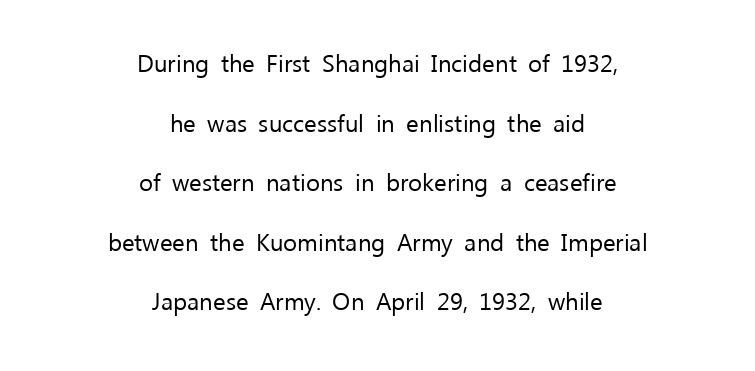
The image shows 24 px text type, upright; set centered, loose line spacing (2.48x), normal letter spacing, not underlined.
